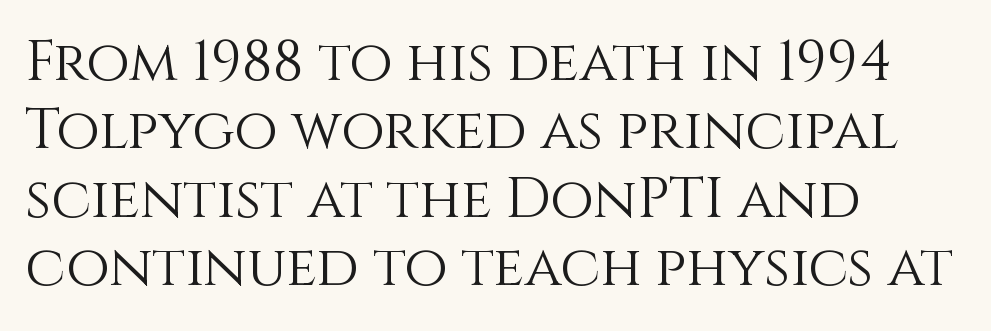
Each letter keeps its own natural width here, so spacing adapts to shape. Just letters on the line, the space beneath them empty. Upright lettering throughout. The lines in this sample share a left origin and differ only in where they stop.
